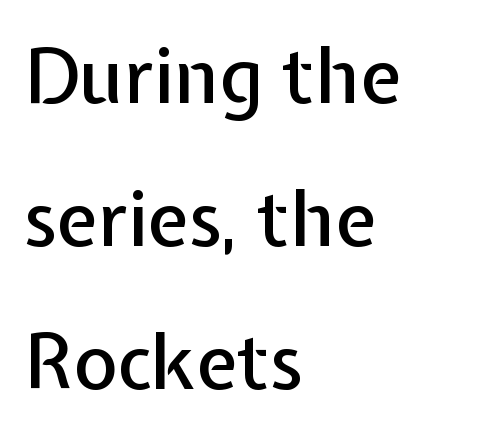
Q: Is the text italic (slanted)? A: No, it is upright.
Q: Is the typeface a serif or a sans-serif typeface? A: Sans-serif.
Q: Is the text underlined? A: No.
Q: How is the paragraph aligned? A: Left-aligned.
Q: Is the spacing between letters normal or unusually wide? A: Normal.
Q: Width (condensed, normal, or wide)? A: Normal.
Q: Stroke contrast? A: Low.
Q: x-height? A: Medium.
Q: Monospaced? A: No.
